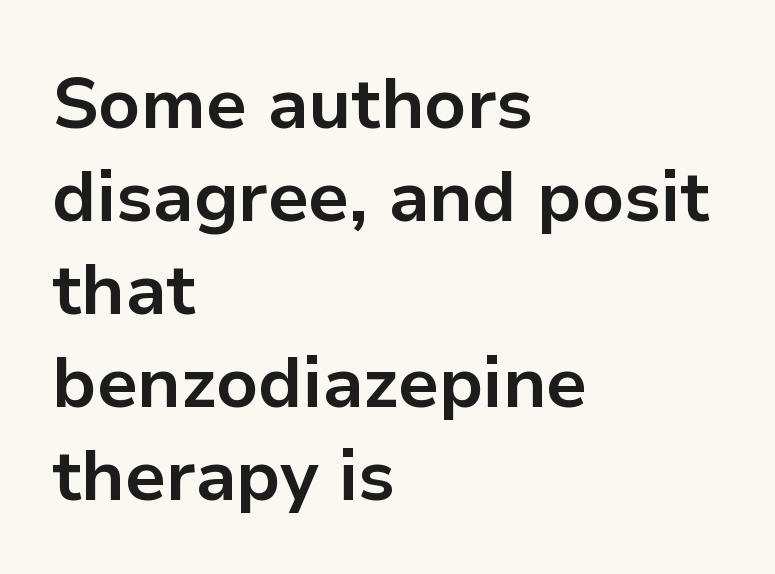
{"serif": "no", "italic": "no", "bold": "yes", "weight": "bold", "width": "normal", "stroke_contrast": "low", "x_height": "medium", "monospaced": "no", "underline": "no", "align": "left", "line_spacing": "normal", "line_spacing_ratio": 1.31, "letter_spacing": "normal", "letter_spacing_em": 0.0, "glyph_px": 71}
